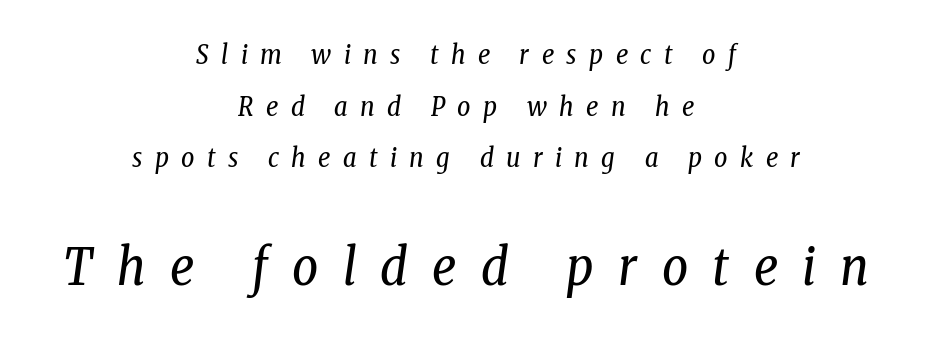
{"serif": "yes", "italic": "yes", "lean": "right", "slant_degrees": 8, "bold": "no", "weight": "regular", "width": "condensed", "stroke_contrast": "low", "x_height": "medium", "monospaced": "no", "underline": "no", "align": "center", "line_spacing": "loose", "line_spacing_ratio": 1.99, "letter_spacing": "wide", "letter_spacing_em": 0.48, "larger_block": "second", "size_ratio": 1.96, "glyph_px": 51}
